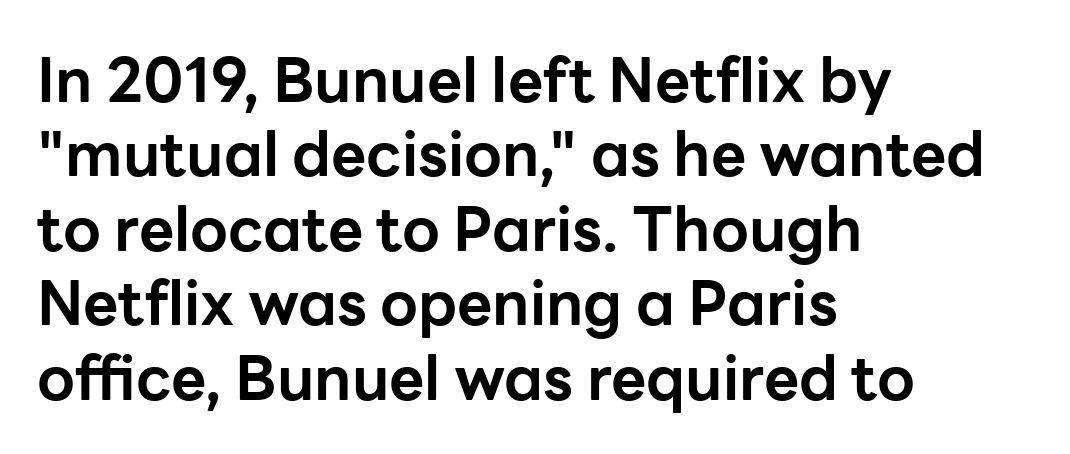
{"serif": "no", "italic": "no", "bold": "yes", "weight": "bold", "width": "normal", "stroke_contrast": "low", "x_height": "medium", "monospaced": "no", "underline": "no", "align": "left", "line_spacing_ratio": 1.22, "letter_spacing": "normal", "letter_spacing_em": 0.0, "glyph_px": 61}
